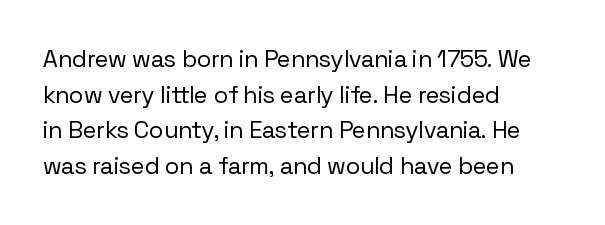
No italicization has been applied; the sample stays upright. Each line starts at the same left margin while the right side varies. Weight: regular or lighter. Compared with typical paragraphs, the rows here are spaced about the same. No extra tracking has been applied to these lines. Any mark beneath the type? The region is blank.
